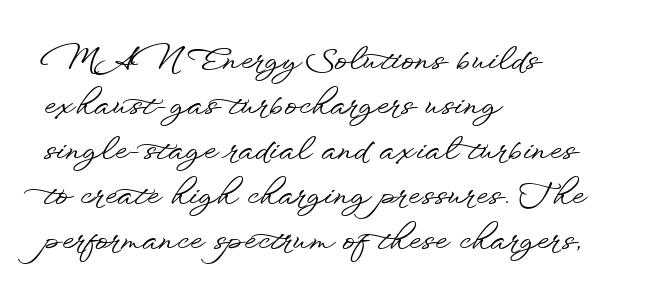
The type family on display is of the sans-serif kind. Each word holds together tightly as a unit, with standard inter-letter gaps. Spacing verdict: proportional, widths tailored to each character.
